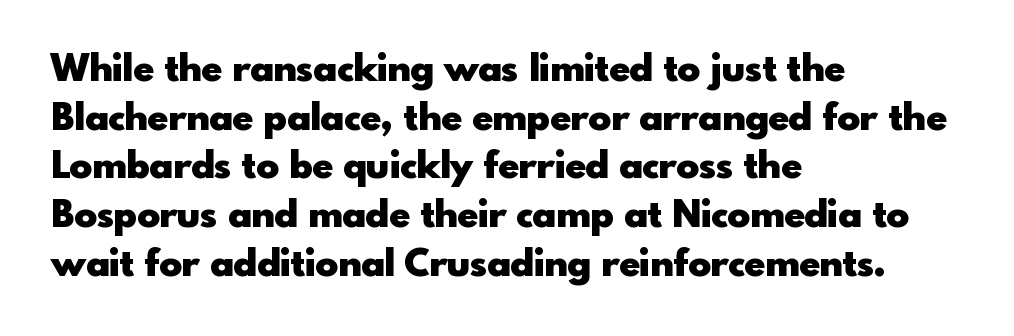
The image shows 38 px heavy sans-serif type, upright; set left-aligned, normal line spacing (1.28x), normal letter spacing, not underlined; a small x-height.
